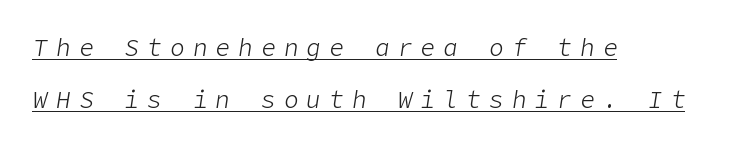
{"italic": "yes", "lean": "right", "slant_degrees": 9, "bold": "no", "underline": "yes", "align": "left", "line_spacing": "loose", "line_spacing_ratio": 2.16, "letter_spacing": "wide", "letter_spacing_em": 0.35, "glyph_px": 24}
